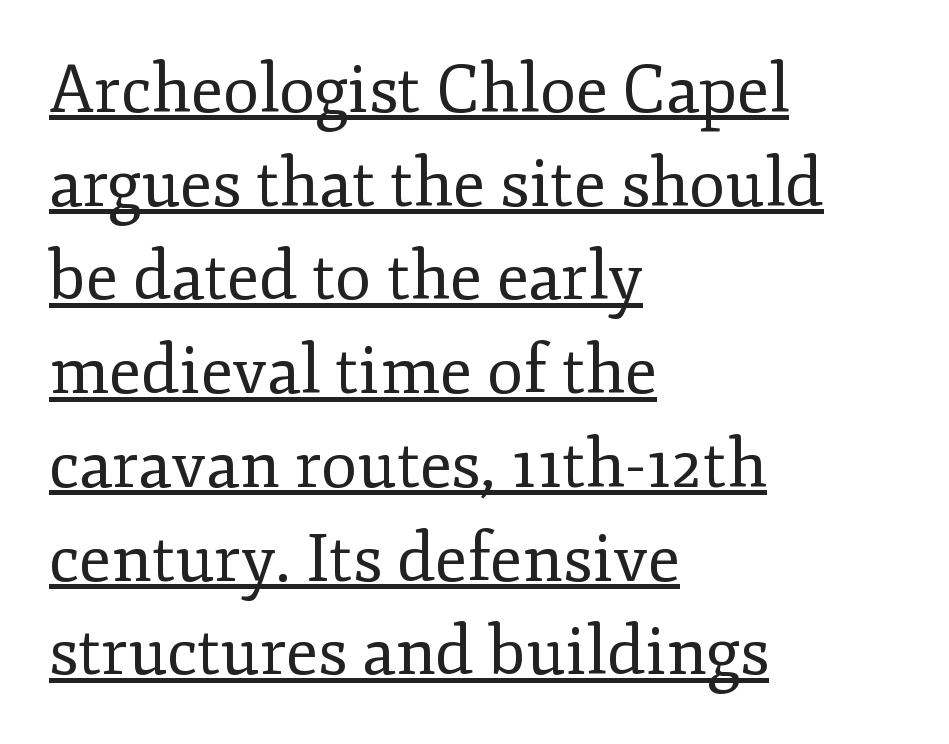
Q: Is the text bold? A: No.
Q: Is the text italic (slanted)? A: No, it is upright.
Q: Is the typeface a serif or a sans-serif typeface? A: Serif.
Q: Is the text underlined? A: Yes.
Q: How is the paragraph aligned? A: Left-aligned.
Q: Is the spacing between letters normal or unusually wide? A: Normal.
Q: Is the spacing between lines tight, normal or loose? A: Normal.
Q: Width (condensed, normal, or wide)? A: Normal.
Q: Stroke contrast? A: Low.
Q: x-height? A: Small.
Q: Monospaced? A: No.
